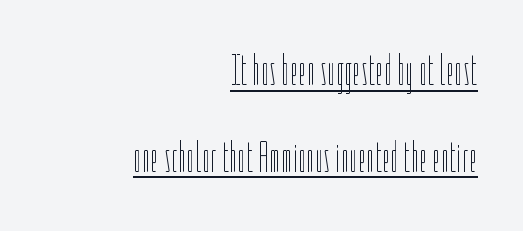
The image shows 43 px thin, condensed type, upright; set right-aligned, loose line spacing (2.02x), normal letter spacing, underlined; low stroke contrast and a medium x-height.
